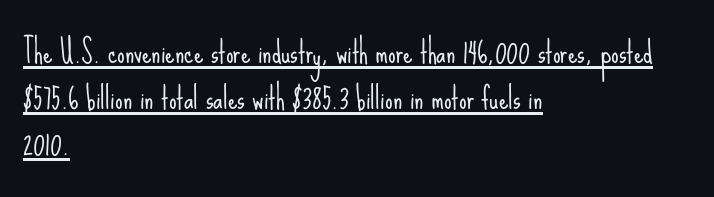
Q: Is the text bold? A: No.
Q: Is the text italic (slanted)? A: No, it is upright.
Q: Is the typeface a serif or a sans-serif typeface? A: Sans-serif.
Q: Is the text underlined? A: Yes.
Q: How is the paragraph aligned? A: Left-aligned.
Q: Is the spacing between letters normal or unusually wide? A: Normal.
Q: Is the spacing between lines tight, normal or loose? A: Normal.
Q: Width (condensed, normal, or wide)? A: Condensed.
Q: Stroke contrast? A: Low.
Q: x-height? A: Small.
Q: Monospaced? A: No.
